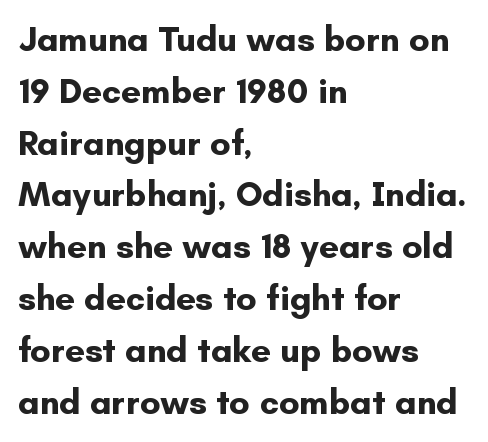
Q: Is the text bold? A: Yes.
Q: Is the text italic (slanted)? A: No, it is upright.
Q: Is the typeface a serif or a sans-serif typeface? A: Sans-serif.
Q: Is the text underlined? A: No.
Q: How is the paragraph aligned? A: Left-aligned.
Q: Is the spacing between letters normal or unusually wide? A: Normal.
Q: Is the spacing between lines tight, normal or loose? A: Normal.
Q: Width (condensed, normal, or wide)? A: Normal.
Q: Stroke contrast? A: Low.
Q: x-height? A: Small.
Q: Monospaced? A: No.
